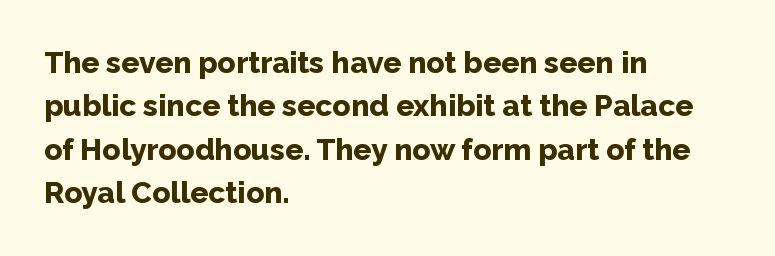
Words float on clear page, feet unadorned. Vertical strokes here are truly vertical. Typographic density is high because the face is bold. Spacing between characters is what you'd get straight out of the box. Every row of glyphs begins at an identical x-position on the left.
